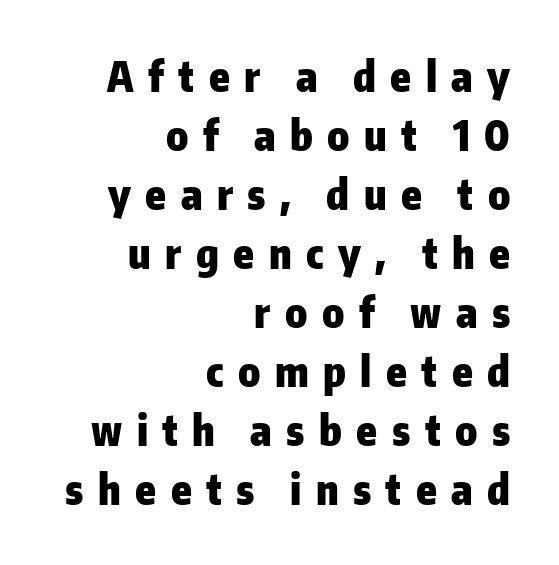
{"serif": "no", "italic": "no", "bold": "yes", "weight": "heavy", "width": "normal", "stroke_contrast": "low", "x_height": "medium", "monospaced": "no", "underline": "no", "align": "right", "line_spacing": "normal", "line_spacing_ratio": 1.44, "letter_spacing": "wide", "letter_spacing_em": 0.35, "glyph_px": 41}
